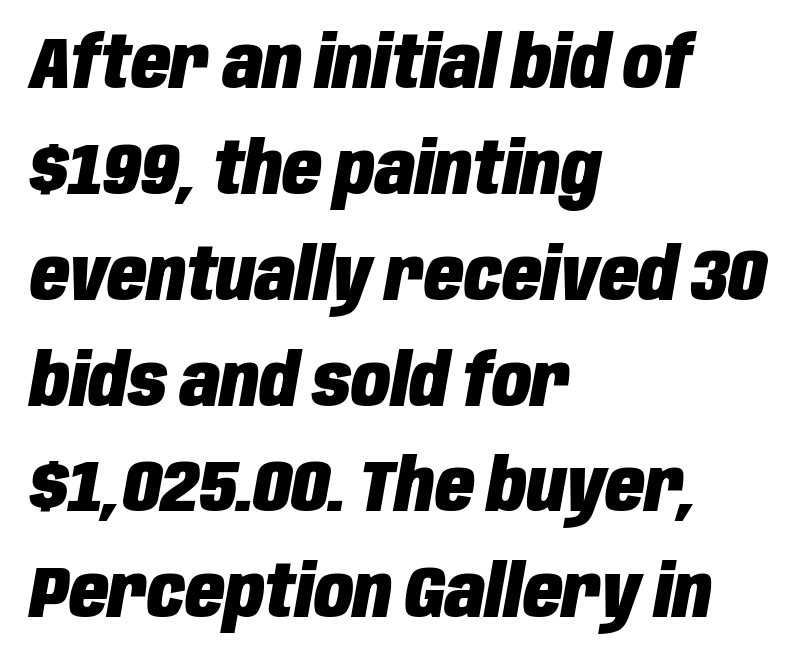
The image shows 72 px heavy, condensed type, italic (leaning right); set left-aligned, normal line spacing (1.47x), normal letter spacing, not underlined; low stroke contrast and a large x-height.
